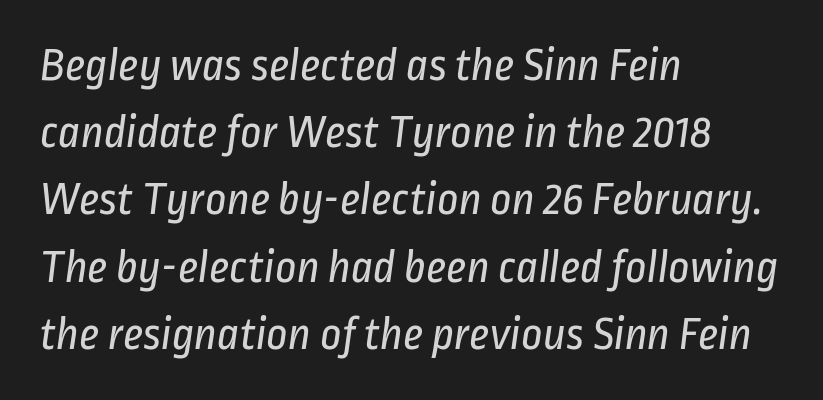
The image shows 47 px regular-weight, condensed sans-serif type; set left-aligned, normal line spacing (1.43x), normal letter spacing, not underlined; low stroke contrast and a medium x-height.
